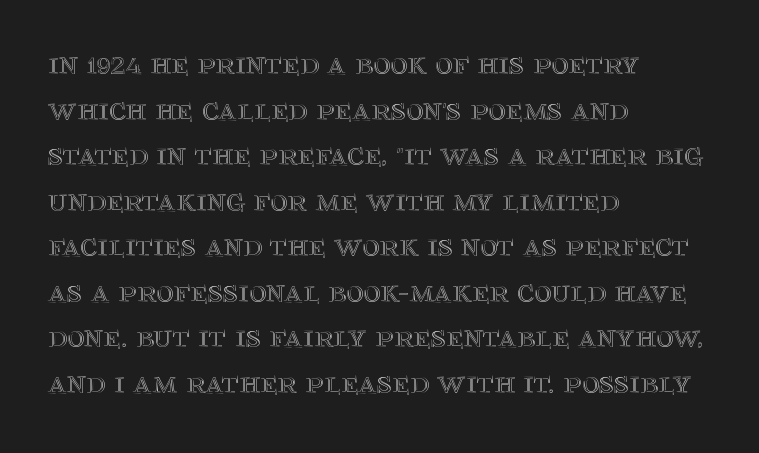
The lines in this sample share a left origin and differ only in where they stop. These lines were composed using upright roman letters. The specimen omits any rule beneath the text block's lines. Does the leading feel generous? No, just average. Spacing verdict: proportional, widths tailored to each character. Default kerning and tracking; the words read as compact shapes.
